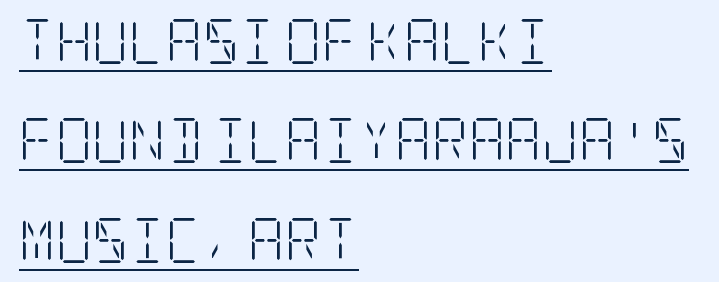
This is not heavy type; no bold has been used. The block of text is sparse from top to bottom, with ample space between rows. Style check: upright. The type family on display is of the serif kind. The rendering uses the underline text-decoration. These lines stack with their left ends in a neat column.
